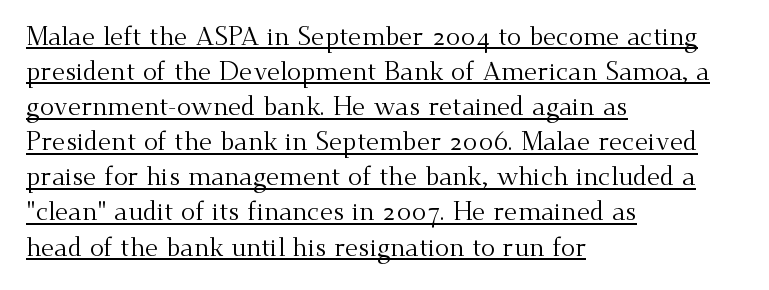
Q: Is the text bold? A: No.
Q: Is the text italic (slanted)? A: No, it is upright.
Q: Is the text underlined? A: Yes.
Q: How is the paragraph aligned? A: Left-aligned.
Q: Is the spacing between letters normal or unusually wide? A: Normal.
Q: Is the spacing between lines tight, normal or loose? A: Normal.
